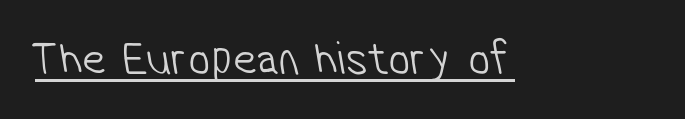
{"serif": "no", "bold": "no", "weight": "light", "width": "condensed", "stroke_contrast": "low", "x_height": "medium", "monospaced": "no", "underline": "yes", "letter_spacing": "normal", "letter_spacing_em": 0.0, "glyph_px": 48}
